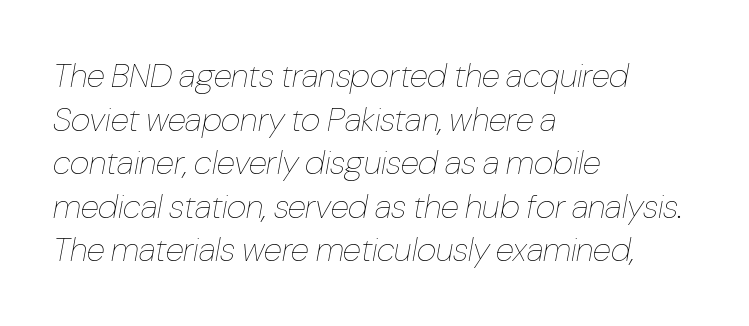
Q: Is the text bold? A: No.
Q: Is the text italic (slanted)? A: Yes, it leans right by about 10 degrees.
Q: Is the text underlined? A: No.
Q: How is the paragraph aligned? A: Left-aligned.
Q: Is the spacing between letters normal or unusually wide? A: Normal.
Q: Is the spacing between lines tight, normal or loose? A: Normal.
Q: Width (condensed, normal, or wide)? A: Condensed.
Q: Stroke contrast? A: Low.
Q: x-height? A: Medium.
Q: Monospaced? A: No.
